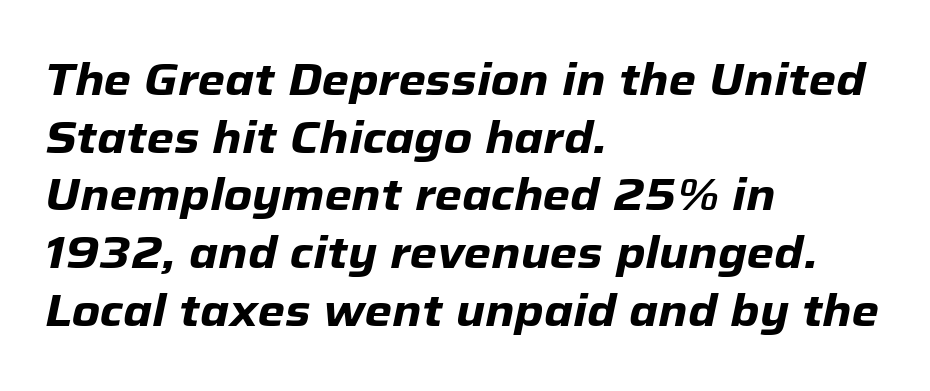
Q: Is the text bold? A: Yes.
Q: Is the text italic (slanted)? A: Yes, it leans right by about 12 degrees.
Q: Is the text underlined? A: No.
Q: How is the paragraph aligned? A: Left-aligned.
Q: Is the spacing between letters normal or unusually wide? A: Normal.
Q: Is the spacing between lines tight, normal or loose? A: Normal.
Q: Width (condensed, normal, or wide)? A: Normal.
Q: Stroke contrast? A: Low.
Q: x-height? A: Medium.
Q: Monospaced? A: No.
